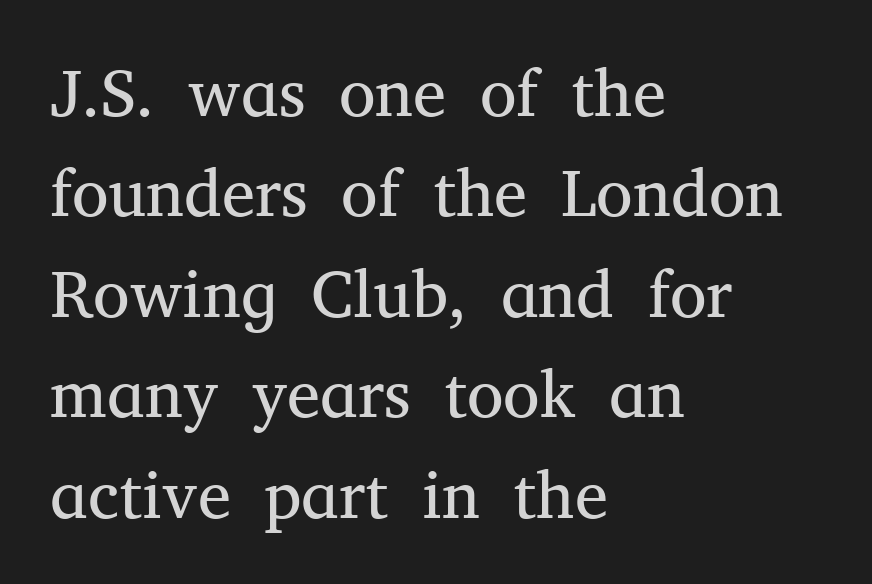
Q: Is the text bold? A: No.
Q: Is the text italic (slanted)? A: No, it is upright.
Q: Is the typeface a serif or a sans-serif typeface? A: Serif.
Q: Is the text underlined? A: No.
Q: How is the paragraph aligned? A: Left-aligned.
Q: Is the spacing between letters normal or unusually wide? A: Normal.
Q: Is the spacing between lines tight, normal or loose? A: Normal.
Q: Width (condensed, normal, or wide)? A: Normal.
Q: Stroke contrast? A: Medium.
Q: x-height? A: Medium.
Q: Monospaced? A: No.
